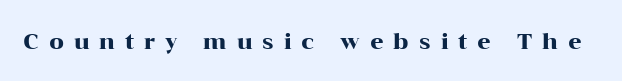
The image shows 21 px text type, upright; set unusually wide letter spacing (+0.47 em), not underlined.
